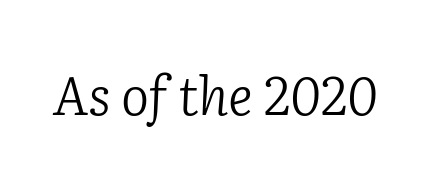
Q: Is the text bold? A: No.
Q: Is the text italic (slanted)? A: Yes, it leans right by about 2 degrees.
Q: Is the typeface a serif or a sans-serif typeface? A: Serif.
Q: Is the text underlined? A: No.
Q: Is the spacing between letters normal or unusually wide? A: Normal.
Q: Width (condensed, normal, or wide)? A: Normal.
Q: Stroke contrast? A: Low.
Q: x-height? A: Medium.
Q: Monospaced? A: No.
